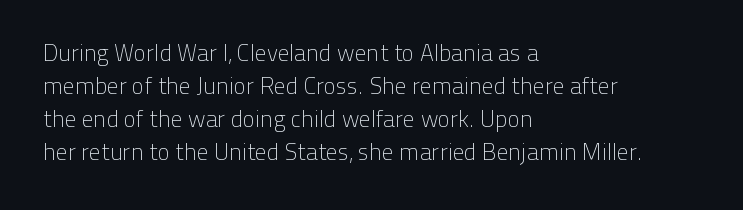
{"italic": "no", "bold": "no", "underline": "no", "align": "left", "line_spacing": "normal", "line_spacing_ratio": 1.44, "letter_spacing": "normal", "letter_spacing_em": 0.0, "glyph_px": 23}
